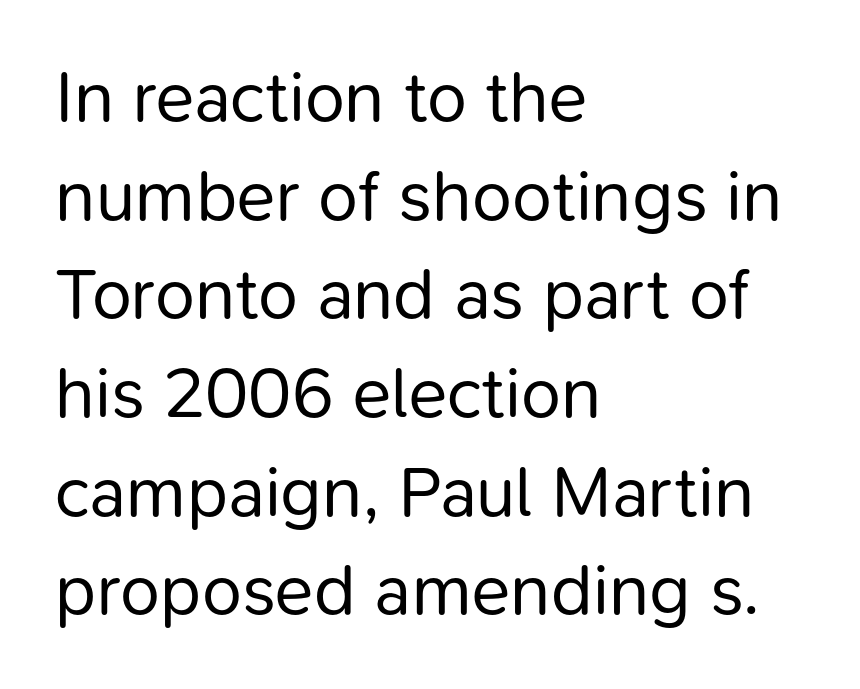
The image shows 72 px regular-weight sans-serif type, upright; set left-aligned, normal line spacing (1.37x), normal letter spacing, not underlined; low stroke contrast and a medium x-height.
